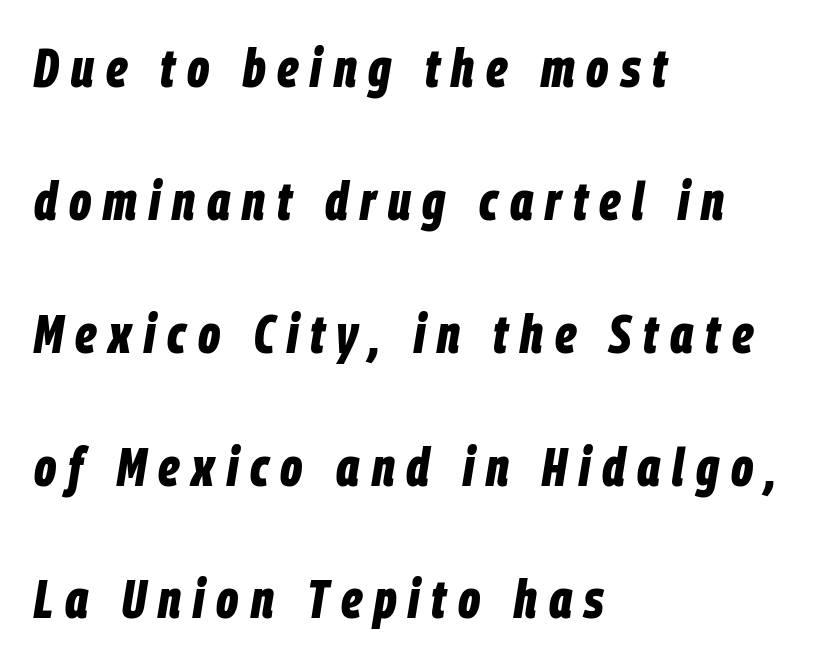
The image shows 54 px bold, condensed type, italic (leaning right); set left-aligned, loose line spacing (2.46x), unusually wide letter spacing (+0.22 em), not underlined; low stroke contrast and a large x-height.
